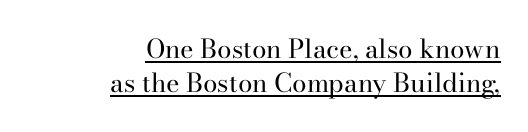
Beneath each row of characters lies a ruled line. One glance says typical: line gaps are just what's usual. This sample uses an upright cut, with every glyph sitting square on the baseline. The strokes carry an ordinary text weight at most. The setting favours the right margin, as signatures and pull-quotes sometimes do. Caption: standard tracking, unaltered.
